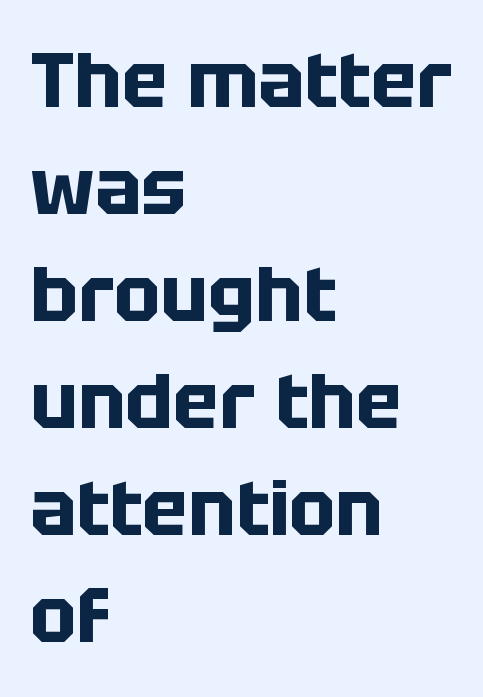
The image shows 77 px bold sans-serif type, upright; set left-aligned, normal line spacing (1.39x), normal letter spacing, not underlined; low stroke contrast and a large x-height.
